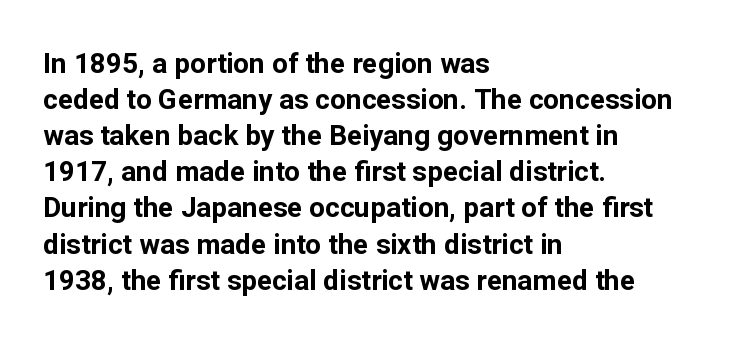
The image shows 28 px bold sans-serif type, upright; set left-aligned, normal line spacing (1.29x), normal letter spacing, not underlined; low stroke contrast and a medium x-height.
